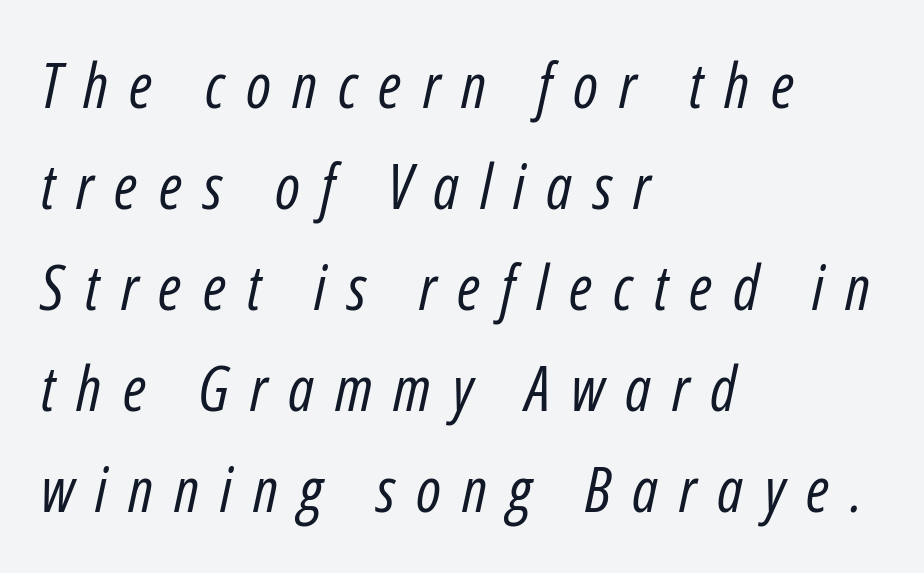
The image shows 62 px regular-weight, condensed type, italic (leaning right); set left-aligned, normal line spacing (1.63x), unusually wide letter spacing (+0.34 em), not underlined; low stroke contrast and a medium x-height.
